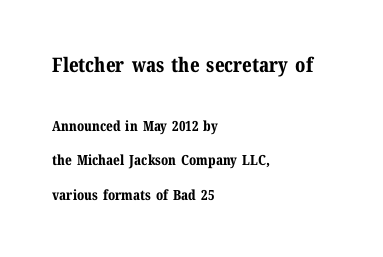
The image shows 20 px bold type, upright; set left-aligned, loose line spacing (2.45x), normal letter spacing, not underlined; the first (top) block is 1.43x larger.
